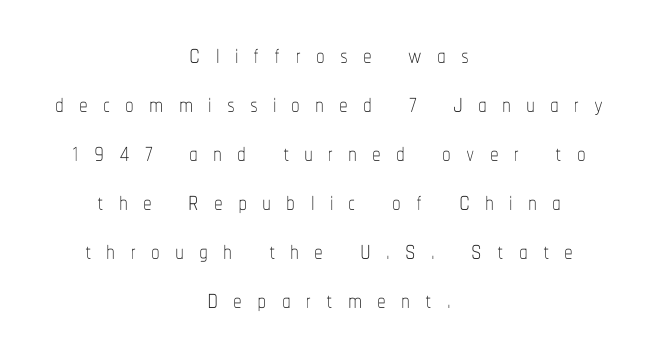
The image shows 35 px thin, condensed type, upright; set centered, normal line spacing (1.4x), unusually wide letter spacing (+0.43 em), not underlined; low stroke contrast and a medium x-height.
